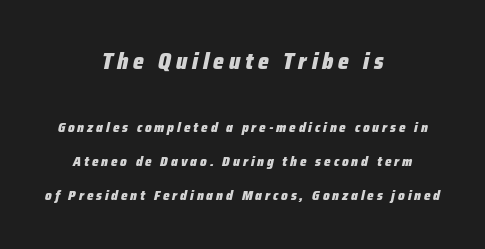
Q: Is the text bold? A: Yes.
Q: Is the text italic (slanted)? A: Yes, it leans right by about 12 degrees.
Q: Is the text underlined? A: No.
Q: How is the paragraph aligned? A: Centered.
Q: Is the spacing between letters normal or unusually wide? A: Unusually wide.
Q: Is the spacing between lines tight, normal or loose? A: Loose.
Q: Which block of text is set in a larger size, the first (top) or the second (bottom)? A: The first (top) one.
